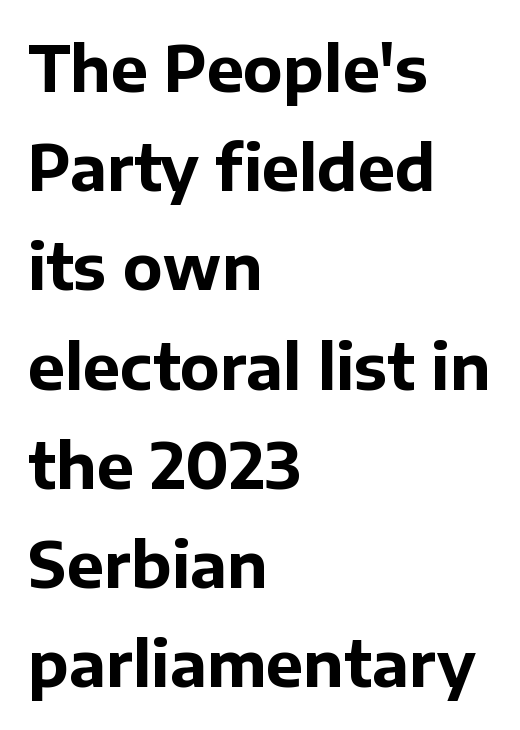
The image shows 62 px bold sans-serif type, upright; set left-aligned, normal line spacing (1.6x), normal letter spacing, not underlined; low stroke contrast and a medium x-height.
